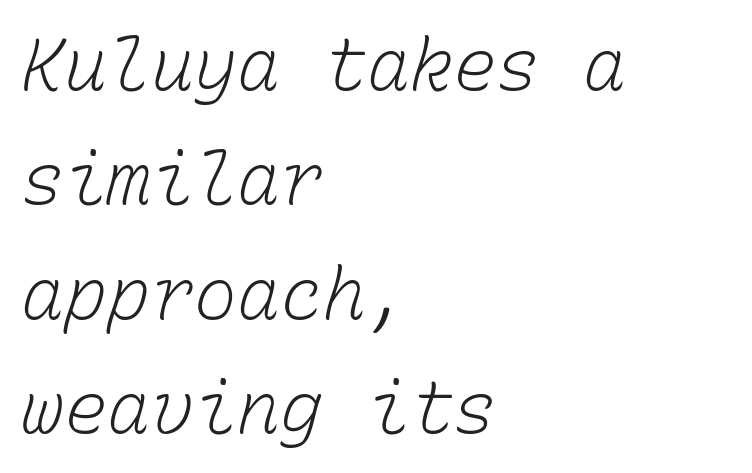
Q: Is the text bold? A: No.
Q: Is the text underlined? A: No.
Q: How is the paragraph aligned? A: Left-aligned.
Q: Is the spacing between letters normal or unusually wide? A: Normal.
Q: Is the spacing between lines tight, normal or loose? A: Normal.
Q: Width (condensed, normal, or wide)? A: Normal.
Q: Stroke contrast? A: Low.
Q: x-height? A: Medium.
Q: Monospaced? A: Yes.
